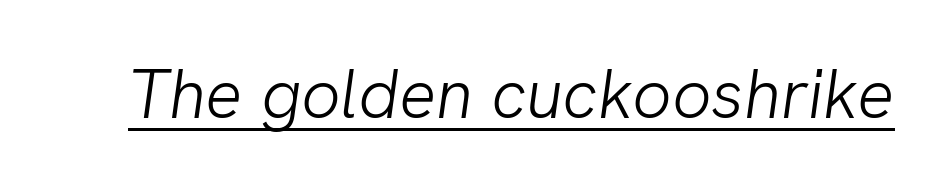
Honestly, the underline is the first thing you notice here. The line texture is even and compact thanks to regular tracking. Grotesque or geometric, the face here clearly has no serifs. Weight: regular or lighter. The passage shown is typed in a proportional face where columns would drift.
